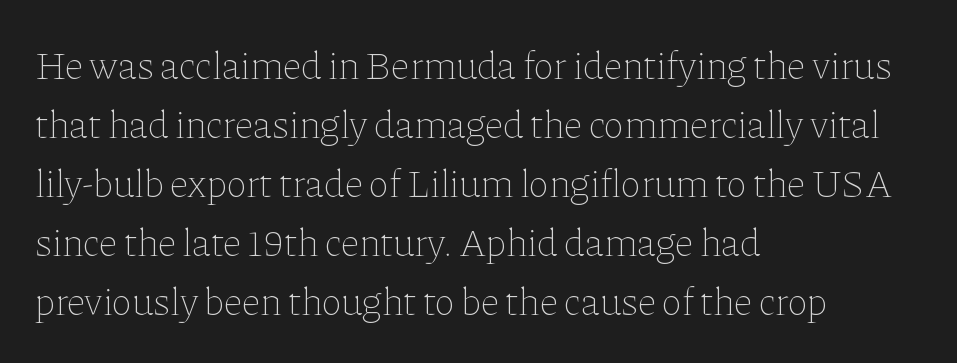
{"italic": "no", "bold": "no", "weight": "thin", "width": "normal", "stroke_contrast": "low", "x_height": "medium", "monospaced": "no", "underline": "no", "align": "left", "line_spacing": "normal", "line_spacing_ratio": 1.51, "letter_spacing": "normal", "letter_spacing_em": 0.0, "glyph_px": 39}
